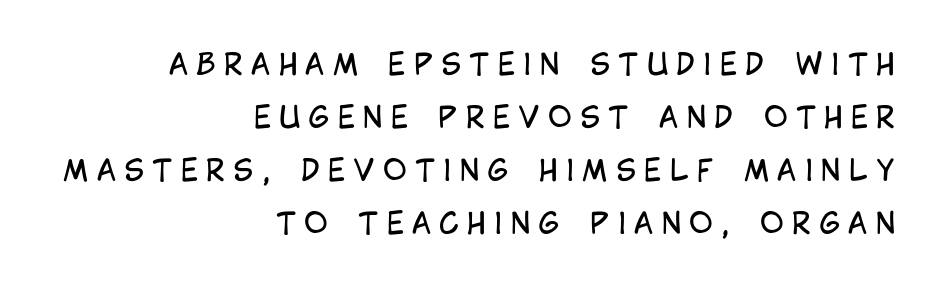
Q: Is the text bold? A: No.
Q: Is the text italic (slanted)? A: No, it is upright.
Q: Is the typeface a serif or a sans-serif typeface? A: Sans-serif.
Q: Is the text underlined? A: No.
Q: How is the paragraph aligned? A: Right-aligned.
Q: Is the spacing between letters normal or unusually wide? A: Unusually wide.
Q: Width (condensed, normal, or wide)? A: Condensed.
Q: Stroke contrast? A: Low.
Q: x-height? A: Large.
Q: Monospaced? A: No.
